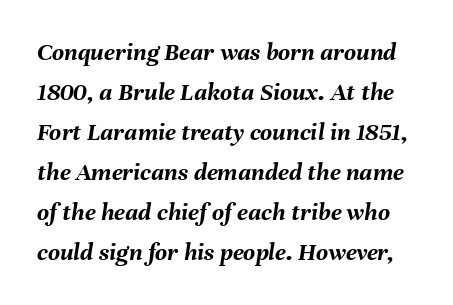
The image shows 26 px bold type, italic (leaning right); set normal line spacing (1.54x), normal letter spacing, not underlined.
